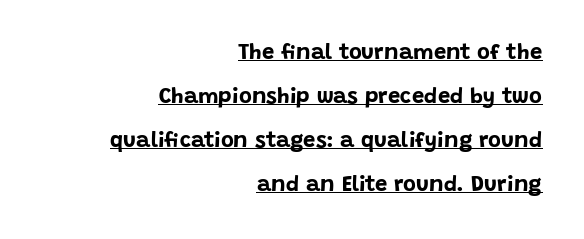
If you measured baseline to baseline, you'd find a long distance. Each glyph is drawn with heavy, bold strokes. There is no visible air inserted between adjacent glyphs. The rendering uses the underline text-decoration. Each line ends at the same right margin while the left side varies.
